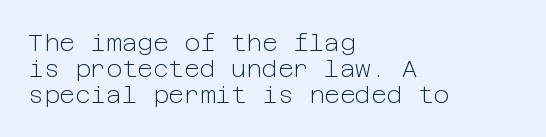
{"italic": "no", "bold": "no", "underline": "no", "align": "left", "line_spacing": "tight", "line_spacing_ratio": 1.08, "letter_spacing": "normal", "letter_spacing_em": 0.0, "glyph_px": 24}
